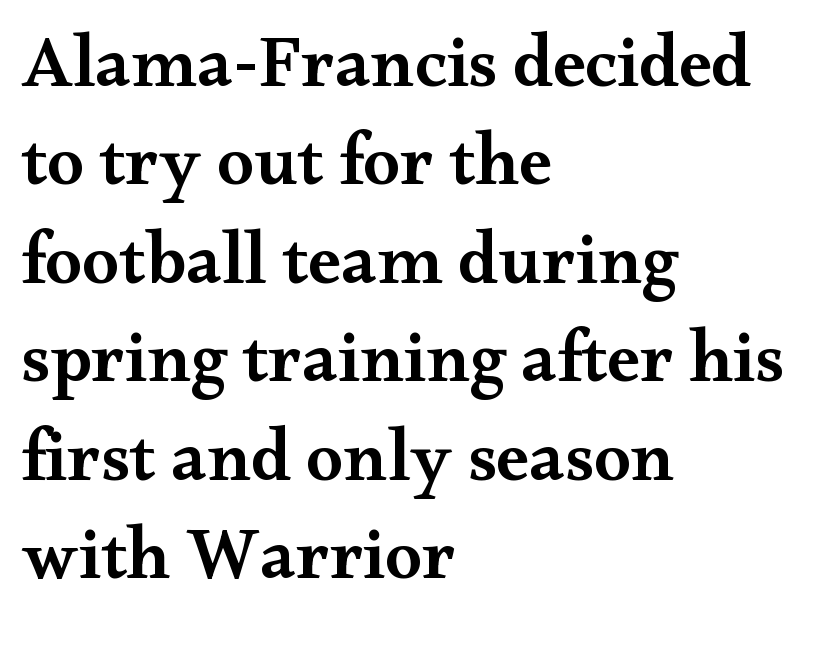
These lines sit exactly where default settings would place them. The passage shown is not underscored anywhere. The rendering anchors every line to the left-hand side. Varying glyph widths throughout — classic text-font behaviour.
